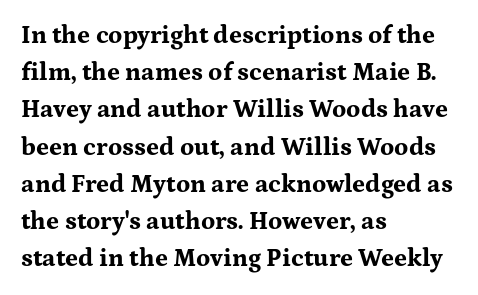
Q: Is the text bold? A: Yes.
Q: Is the text italic (slanted)? A: No, it is upright.
Q: Is the text underlined? A: No.
Q: How is the paragraph aligned? A: Left-aligned.
Q: Is the spacing between letters normal or unusually wide? A: Normal.
Q: Is the spacing between lines tight, normal or loose? A: Normal.
